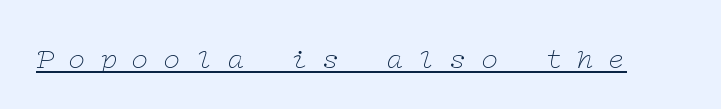
{"serif": "yes", "italic": "yes", "lean": "right", "slant_degrees": 12, "bold": "no", "weight": "thin", "width": "wide", "stroke_contrast": "low", "x_height": "medium", "underline": "yes", "letter_spacing": "wide", "letter_spacing_em": 0.46, "glyph_px": 30}
